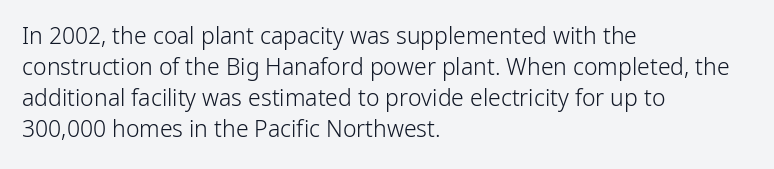
Posture: upright roman. The ragged edge is on the right, which tells us the setting is flush left. Reading down the column, the eye jumps a familiar distance to each next line. The specimen omits any rule beneath the text block's lines. The face looks like a standard text weight, possibly lighter.
